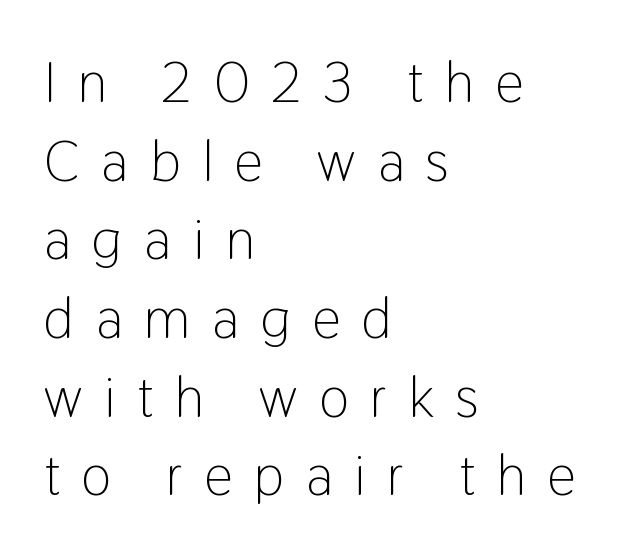
Q: Is the text bold? A: No.
Q: Is the text italic (slanted)? A: No, it is upright.
Q: Is the typeface a serif or a sans-serif typeface? A: Sans-serif.
Q: Is the text underlined? A: No.
Q: How is the paragraph aligned? A: Left-aligned.
Q: Is the spacing between letters normal or unusually wide? A: Unusually wide.
Q: Is the spacing between lines tight, normal or loose? A: Normal.
Q: Width (condensed, normal, or wide)? A: Condensed.
Q: Stroke contrast? A: Low.
Q: x-height? A: Medium.
Q: Monospaced? A: No.
